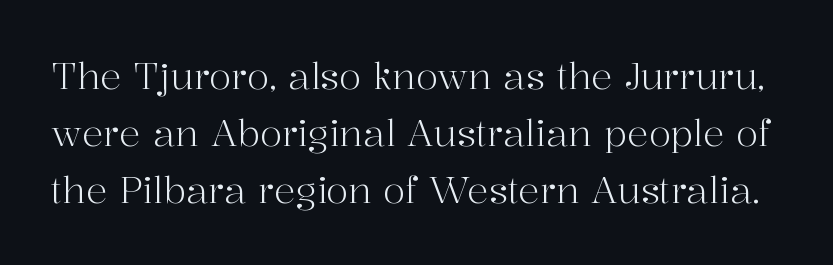
{"serif": "yes", "italic": "no", "bold": "no", "weight": "light", "width": "normal", "stroke_contrast": "high", "x_height": "medium", "monospaced": "no", "underline": "no", "line_spacing": "normal", "line_spacing_ratio": 1.58, "letter_spacing": "normal", "letter_spacing_em": 0.0, "glyph_px": 36}
